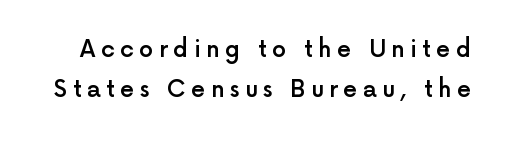
Q: Is the text bold? A: Semi-bold.
Q: Is the text italic (slanted)? A: No, it is upright.
Q: Is the text underlined? A: No.
Q: Is the spacing between letters normal or unusually wide? A: Unusually wide.
